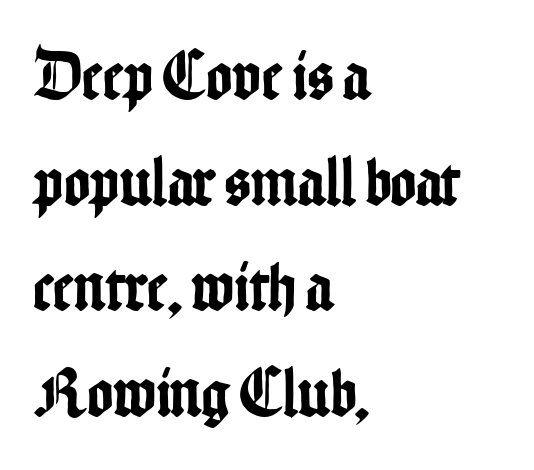
Q: Is the text italic (slanted)? A: No, it is upright.
Q: Is the typeface a serif or a sans-serif typeface? A: Sans-serif.
Q: Is the text underlined? A: No.
Q: How is the paragraph aligned? A: Left-aligned.
Q: Is the spacing between letters normal or unusually wide? A: Normal.
Q: Is the spacing between lines tight, normal or loose? A: Normal.
Q: Width (condensed, normal, or wide)? A: Condensed.
Q: Stroke contrast? A: Low.
Q: x-height? A: Medium.
Q: Monospaced? A: No.
